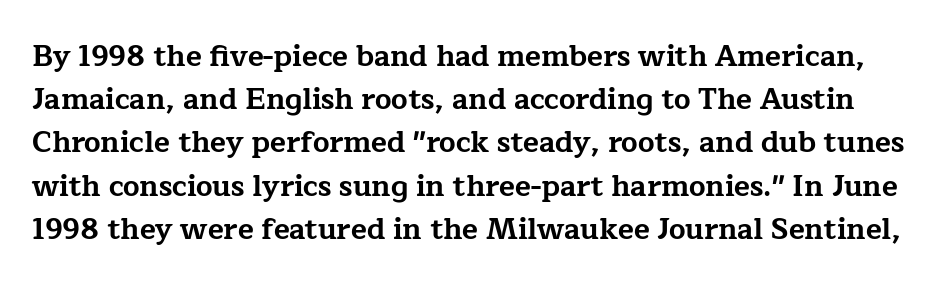
The letters advance in unequal steps, a hallmark of proportional type. Normally led — the rows are evenly, conventionally spaced. Tracking value appears to be zero — textbook default spacing. Italic? Not at all — the glyphs are vertical. What kind of face is this? One with serifs. Plain, unruled lines of type.
